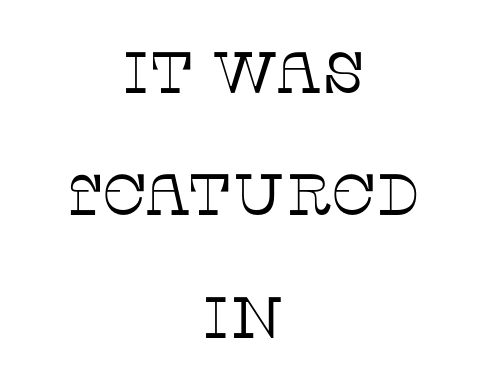
{"serif": "yes", "italic": "no", "bold": "no", "weight": "thin", "width": "normal", "stroke_contrast": "low", "x_height": "large", "monospaced": "no", "underline": "no", "align": "center", "line_spacing": "loose", "line_spacing_ratio": 2.11, "letter_spacing": "normal", "letter_spacing_em": 0.0, "glyph_px": 58}
